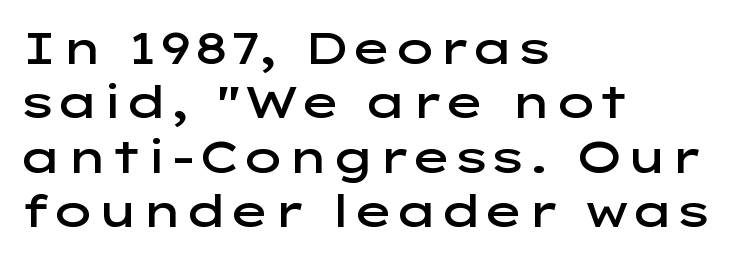
The image shows 45 px semibold, wide sans-serif type, upright; set left-aligned, line spacing 1.21x, normal letter spacing, not underlined; low stroke contrast and a medium x-height.
